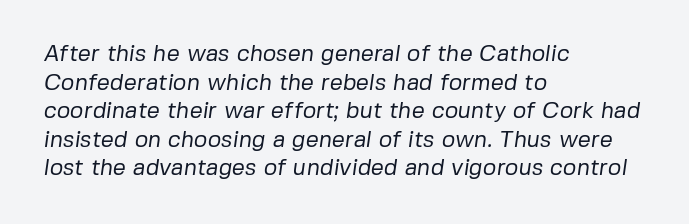
Every row of glyphs begins at an identical x-position on the left. Words appear dense and cohesive because spacing is normal. Decoration check: the copy has no underline. The strokes are not fattened; the text isn't bold.
